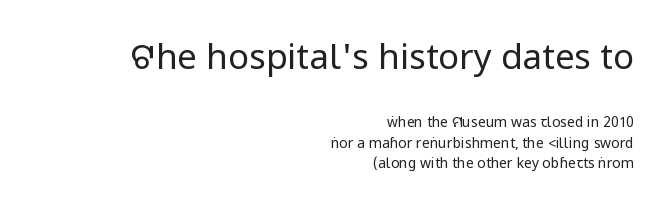
Each letter's strokes conclude bluntly, with no projecting serifs. Each stroke keeps to a modest, everyday thickness or less. Leftover space on each line is placed entirely before the opening word. You could call the tracking neutral — neither tight nor loose. The passage shown stacks its lines at a standard gap. Anything drawn beneath the words? Only blank space.
